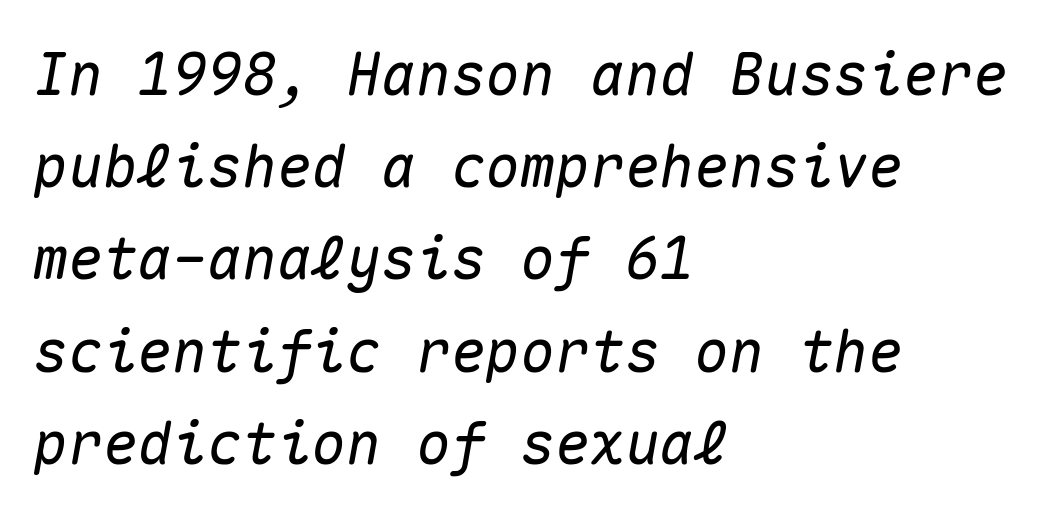
The image shows 58 px text type, italic (leaning right), monospaced; set left-aligned, normal line spacing (1.59x), normal letter spacing, not underlined; medium stroke contrast and a medium x-height.
